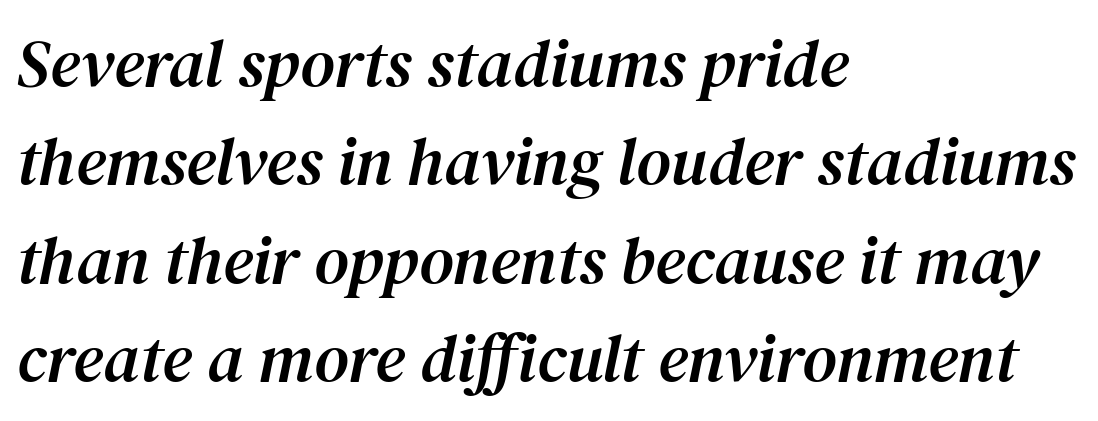
Little horizontal feet cap the strokes, marking this as serif type. You could not count columns in this text — the font is proportionally spaced. Horizontally, the lines are justified to the leading edge only. Normally led — the rows are evenly, conventionally spaced.
